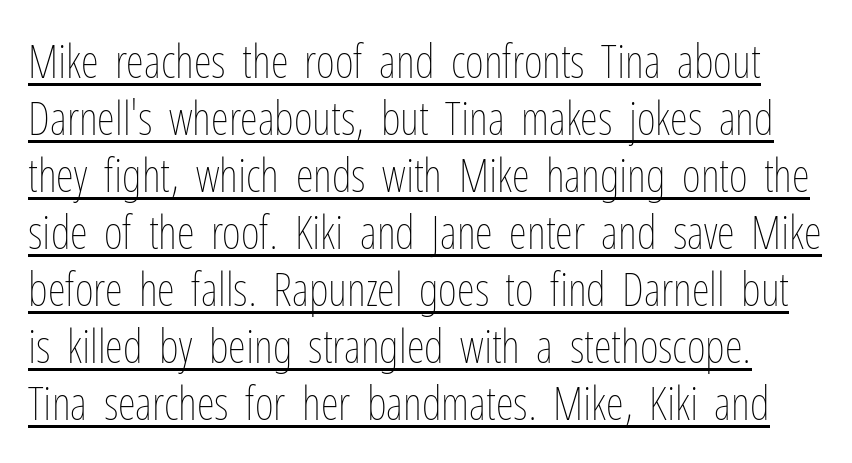
{"italic": "no", "bold": "no", "weight": "thin", "width": "condensed", "stroke_contrast": "low", "x_height": "medium", "monospaced": "no", "underline": "yes", "line_spacing_ratio": 1.24, "letter_spacing": "normal", "letter_spacing_em": 0.0, "glyph_px": 46}
